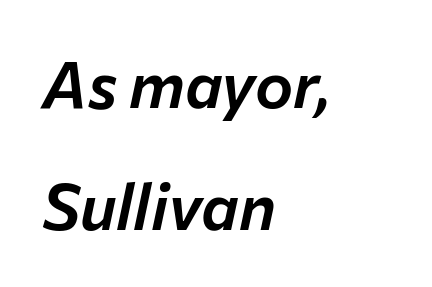
Q: Is the text italic (slanted)? A: Yes, it leans right by about 12 degrees.
Q: Is the text underlined? A: No.
Q: How is the paragraph aligned? A: Left-aligned.
Q: Is the spacing between letters normal or unusually wide? A: Normal.
Q: Is the spacing between lines tight, normal or loose? A: Loose.
Q: Width (condensed, normal, or wide)? A: Normal.
Q: Stroke contrast? A: Low.
Q: x-height? A: Medium.
Q: Monospaced? A: No.
